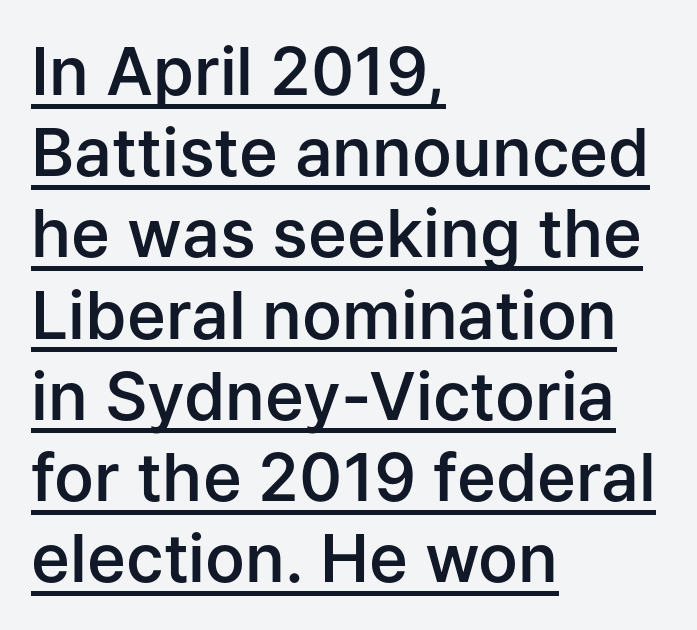
Q: Is the text bold? A: Semi-bold.
Q: Is the text italic (slanted)? A: No, it is upright.
Q: Is the typeface a serif or a sans-serif typeface? A: Sans-serif.
Q: Is the text underlined? A: Yes.
Q: How is the paragraph aligned? A: Left-aligned.
Q: Is the spacing between letters normal or unusually wide? A: Normal.
Q: Width (condensed, normal, or wide)? A: Normal.
Q: Stroke contrast? A: Low.
Q: x-height? A: Medium.
Q: Monospaced? A: No.
